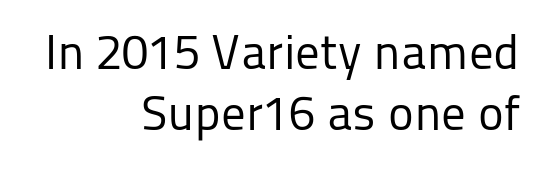
The passage shown is not underscored anywhere. You could not count columns in this text — the font is proportionally spaced. Nothing sits at the stroke ends, so this counts as sans-serif. It's the straight-up-and-down kind of type. The typeface has the unassuming heft of standard copy or less. A typesetter would call this zero additional tracking.
